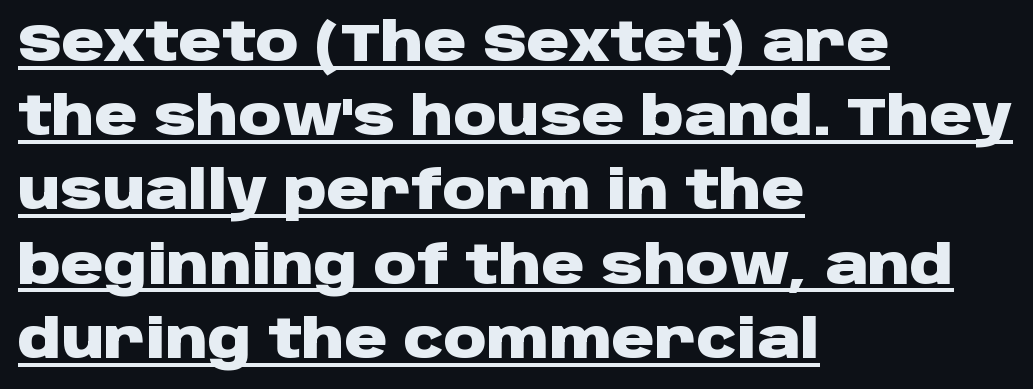
The image shows 53 px heavy, wide sans-serif type, upright; set left-aligned, normal line spacing (1.4x), normal letter spacing, underlined; low stroke contrast and a large x-height.
